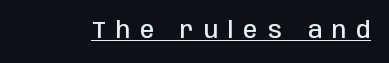
The image shows 23 px text type, upright; set unusually wide letter spacing (+0.44 em), underlined.
